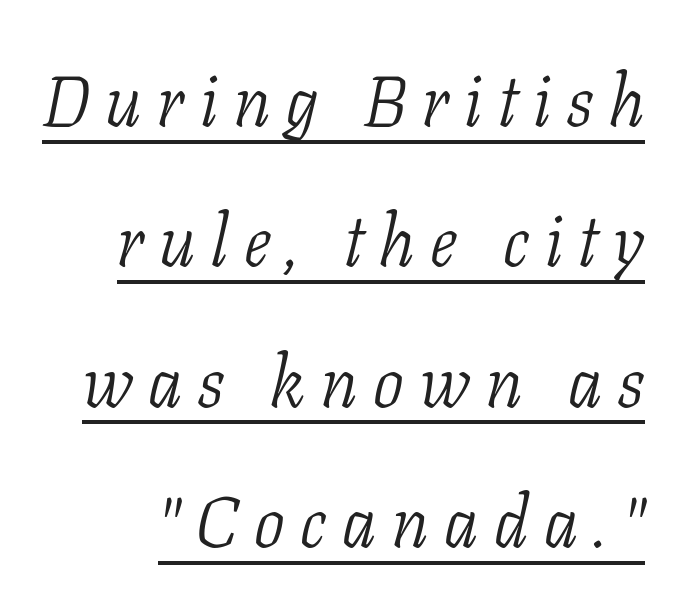
The image shows 72 px light, condensed serif type, italic (leaning right); set loose line spacing (1.95x), unusually wide letter spacing (+0.22 em), underlined; low stroke contrast and a medium x-height.
